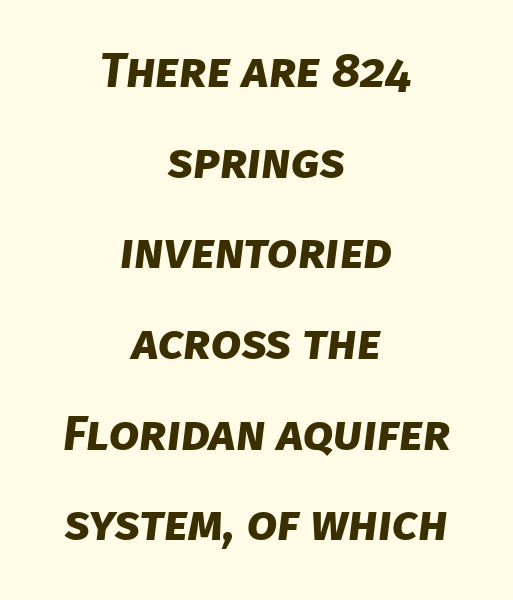
The image shows 49 px bold sans-serif type; set centered, line spacing 1.85x, normal letter spacing, not underlined; low stroke contrast and a large x-height.
